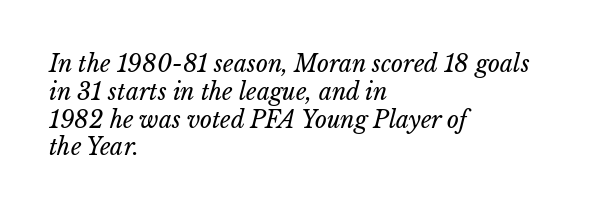
{"italic": "yes", "lean": "right", "slant_degrees": 15, "bold": "no", "underline": "no", "align": "left", "line_spacing_ratio": 1.21, "letter_spacing": "normal", "letter_spacing_em": 0.0, "glyph_px": 23}
